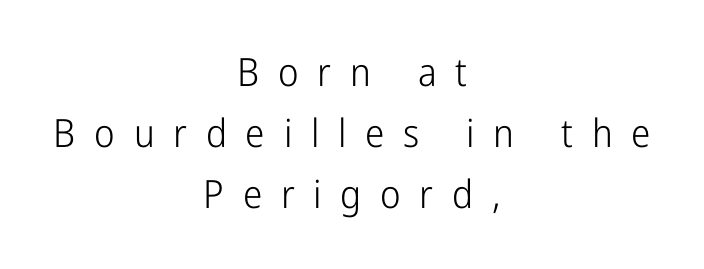
{"serif": "no", "italic": "no", "bold": "no", "weight": "light", "width": "condensed", "stroke_contrast": "low", "x_height": "medium", "monospaced": "no", "underline": "no", "align": "center", "line_spacing": "normal", "line_spacing_ratio": 1.57, "letter_spacing": "wide", "letter_spacing_em": 0.48, "glyph_px": 39}
